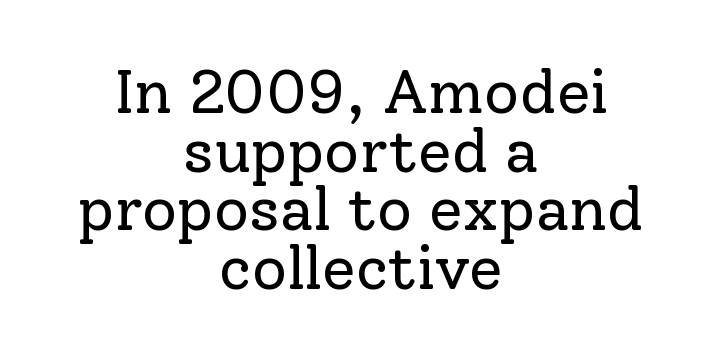
The image shows 61 px regular-weight serif type, upright; set centered, tight line spacing (0.96x), normal letter spacing, not underlined; low stroke contrast and a medium x-height.
